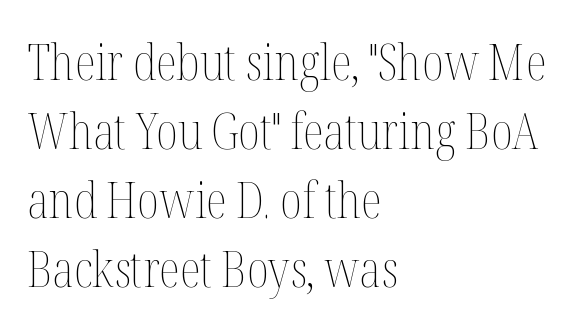
{"italic": "no", "bold": "no", "weight": "thin", "width": "condensed", "stroke_contrast": "medium", "x_height": "medium", "monospaced": "no", "underline": "no", "align": "left", "line_spacing": "normal", "line_spacing_ratio": 1.41, "letter_spacing": "normal", "letter_spacing_em": 0.0, "glyph_px": 49}
